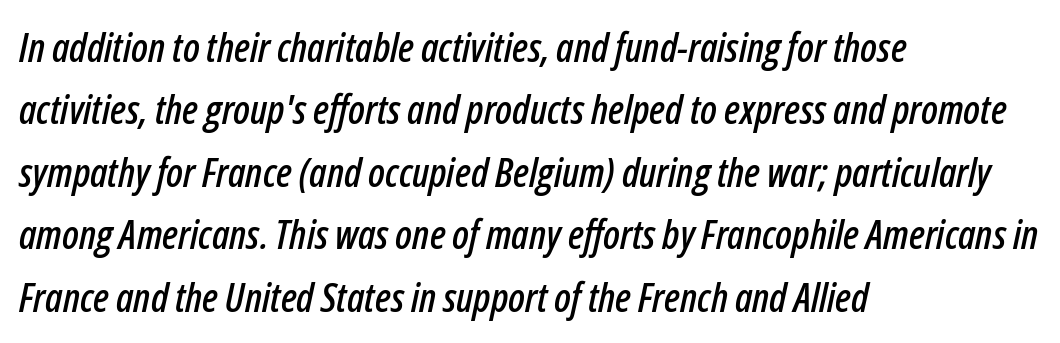
Q: Is the text italic (slanted)? A: Yes, it leans right by about 12 degrees.
Q: Is the text underlined? A: No.
Q: How is the paragraph aligned? A: Left-aligned.
Q: Is the spacing between letters normal or unusually wide? A: Normal.
Q: Is the spacing between lines tight, normal or loose? A: Normal.
Q: Width (condensed, normal, or wide)? A: Condensed.
Q: Stroke contrast? A: Low.
Q: x-height? A: Medium.
Q: Monospaced? A: No.
